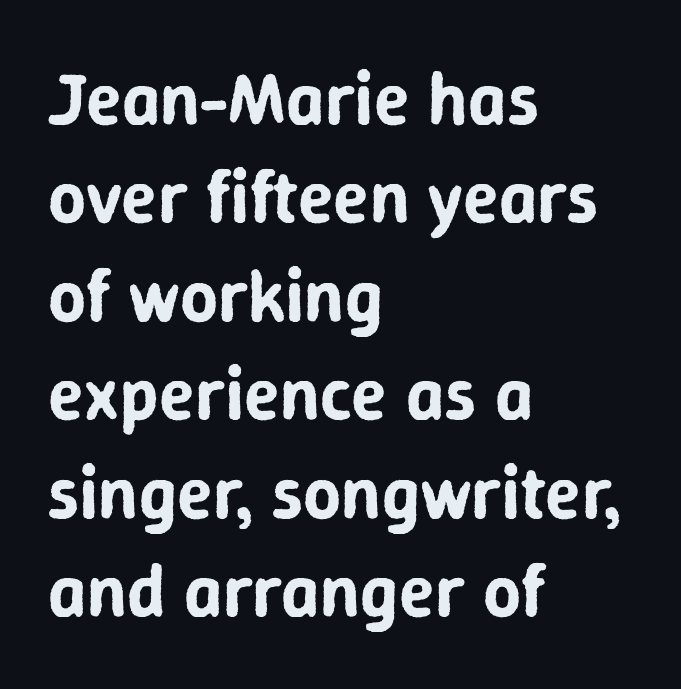
Q: Is the text italic (slanted)? A: No, it is upright.
Q: Is the typeface a serif or a sans-serif typeface? A: Sans-serif.
Q: Is the text underlined? A: No.
Q: How is the paragraph aligned? A: Left-aligned.
Q: Is the spacing between letters normal or unusually wide? A: Normal.
Q: Is the spacing between lines tight, normal or loose? A: Normal.
Q: Width (condensed, normal, or wide)? A: Normal.
Q: Stroke contrast? A: Low.
Q: x-height? A: Medium.
Q: Monospaced? A: No.
